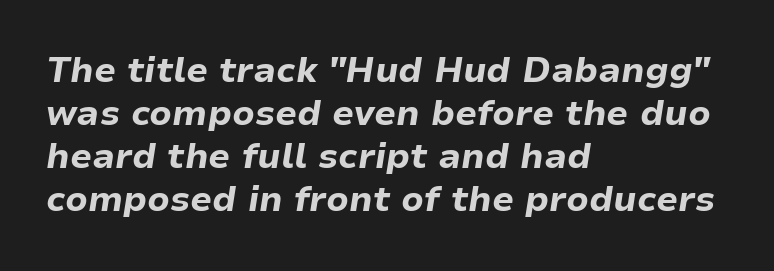
Would a proofreader flag this as italicized? Yes. Spacing verdict: proportional, widths tailored to each character. Check the space under the baseline: it is left empty. These lines stack with their left ends in a neat column. Notice how thick the strokes are: this is what a full bold looks like.
